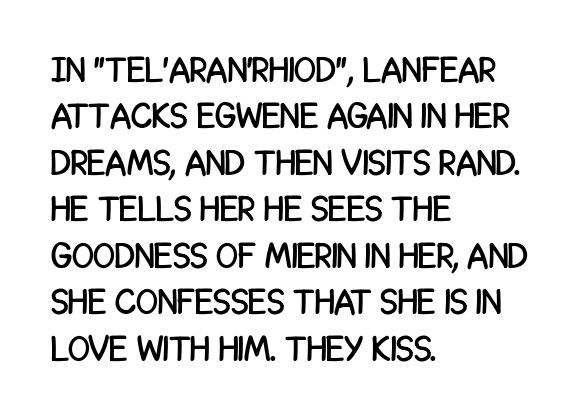
Q: Is the text italic (slanted)? A: No, it is upright.
Q: Is the typeface a serif or a sans-serif typeface? A: Sans-serif.
Q: Is the text underlined? A: No.
Q: How is the paragraph aligned? A: Left-aligned.
Q: Is the spacing between letters normal or unusually wide? A: Normal.
Q: Is the spacing between lines tight, normal or loose? A: Normal.
Q: Width (condensed, normal, or wide)? A: Condensed.
Q: Stroke contrast? A: Low.
Q: x-height? A: Large.
Q: Monospaced? A: No.
